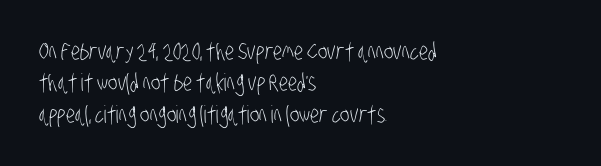
The space between consecutive lines is moderate. Letters have the restrained weight of plain body copy at most. Caption: multi-line text, flush left, ragged right. You could call the tracking neutral — neither tight nor loose. The space directly below the letters is spotless.
